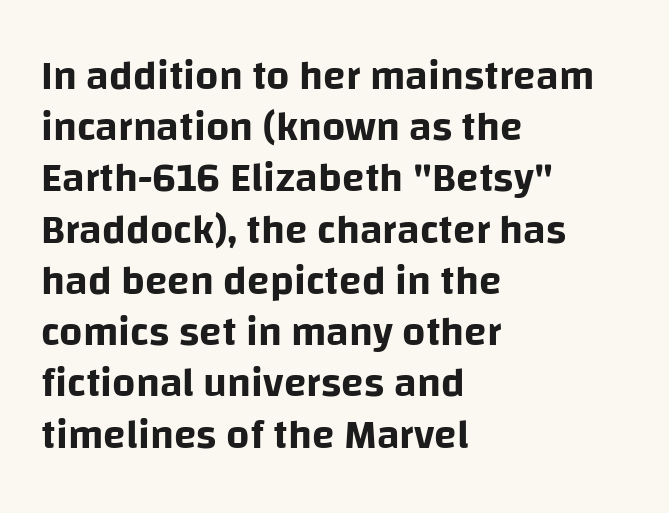
Q: Is the text italic (slanted)? A: No, it is upright.
Q: Is the typeface a serif or a sans-serif typeface? A: Sans-serif.
Q: Is the text underlined? A: No.
Q: How is the paragraph aligned? A: Left-aligned.
Q: Is the spacing between letters normal or unusually wide? A: Normal.
Q: Is the spacing between lines tight, normal or loose? A: Normal.
Q: Width (condensed, normal, or wide)? A: Normal.
Q: Stroke contrast? A: Low.
Q: x-height? A: Large.
Q: Monospaced? A: No.
